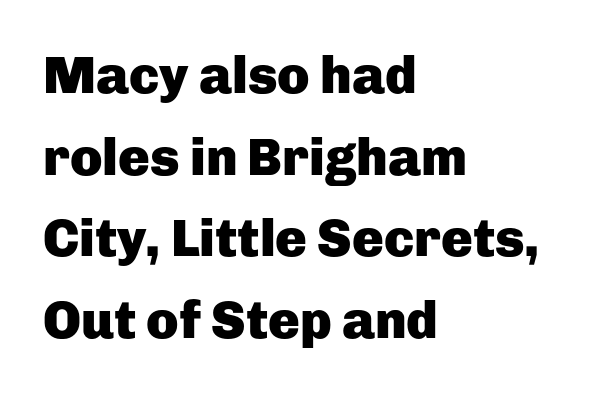
Q: Is the text bold? A: Yes.
Q: Is the text italic (slanted)? A: No, it is upright.
Q: Is the typeface a serif or a sans-serif typeface? A: Sans-serif.
Q: Is the text underlined? A: No.
Q: How is the paragraph aligned? A: Left-aligned.
Q: Is the spacing between letters normal or unusually wide? A: Normal.
Q: Is the spacing between lines tight, normal or loose? A: Normal.
Q: Width (condensed, normal, or wide)? A: Normal.
Q: Stroke contrast? A: Low.
Q: x-height? A: Medium.
Q: Monospaced? A: No.
